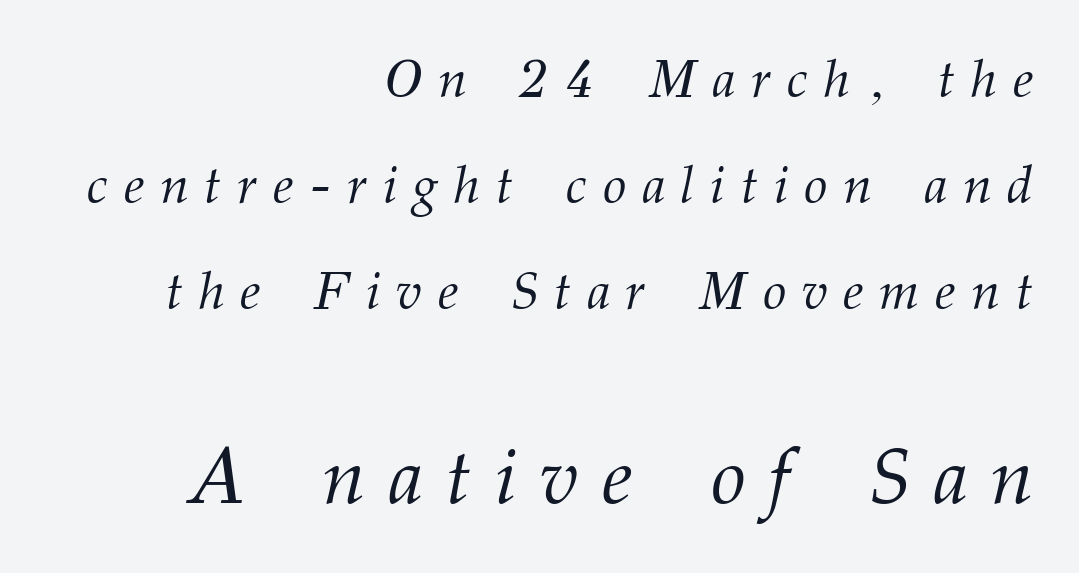
Heft: none added — not bold. This sample has the flowing, uneven cadence of proportional lettering. The whole block is typeset with a tilt. Scale increases going downward across the two blocks.
